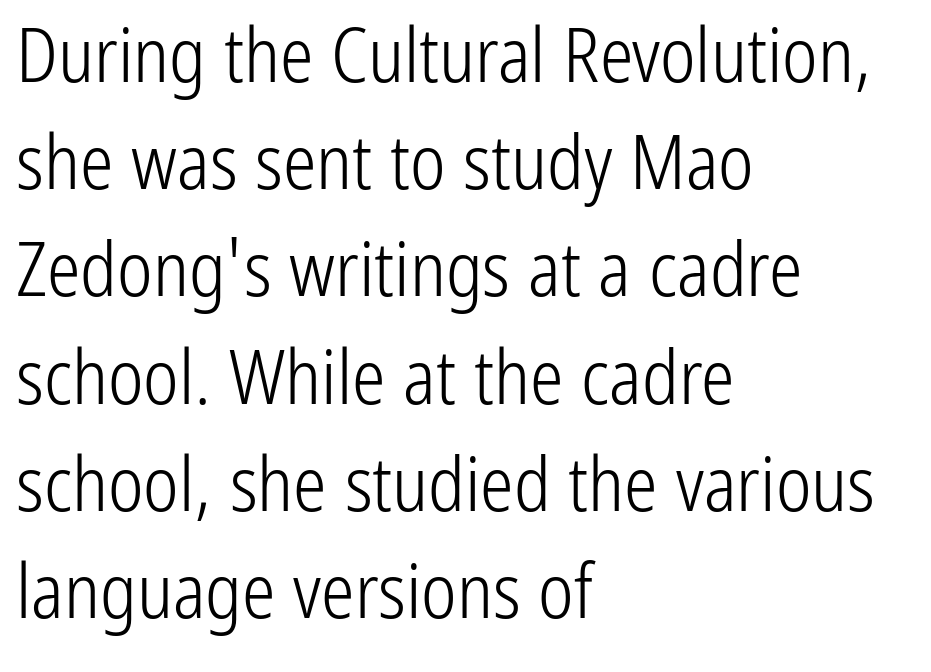
The image shows 75 px light, condensed sans-serif type, upright; set left-aligned, normal line spacing (1.43x), normal letter spacing, not underlined; low stroke contrast and a medium x-height.
